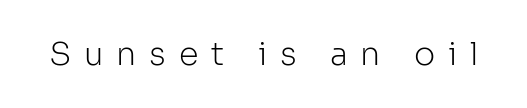
Q: Is the text bold? A: No.
Q: Is the text italic (slanted)? A: No, it is upright.
Q: Is the typeface a serif or a sans-serif typeface? A: Sans-serif.
Q: Is the text underlined? A: No.
Q: Is the spacing between letters normal or unusually wide? A: Unusually wide.
Q: Width (condensed, normal, or wide)? A: Normal.
Q: Stroke contrast? A: Low.
Q: x-height? A: Medium.
Q: Monospaced? A: No.
